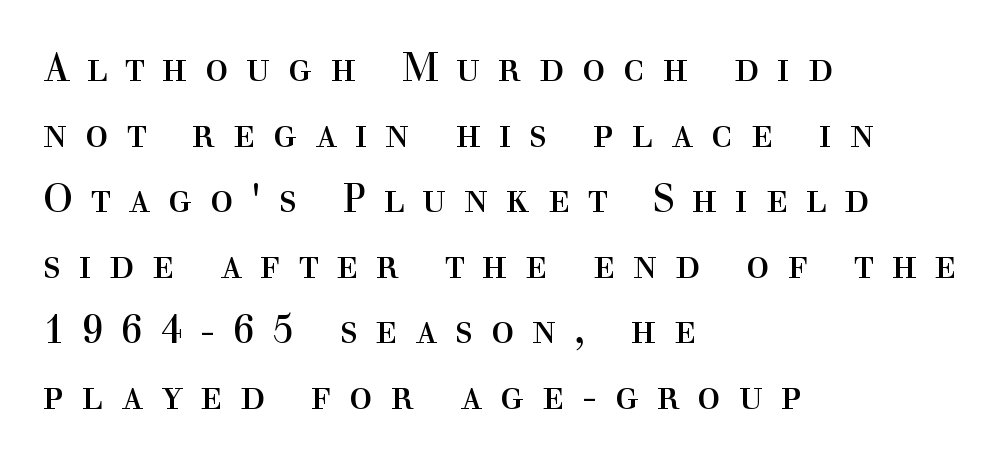
{"serif": "yes", "italic": "no", "bold": "no", "weight": "regular", "width": "normal", "x_height": "medium", "monospaced": "no", "underline": "no", "align": "left", "line_spacing": "normal", "line_spacing_ratio": 1.68, "letter_spacing": "wide", "letter_spacing_em": 0.45, "glyph_px": 39}
